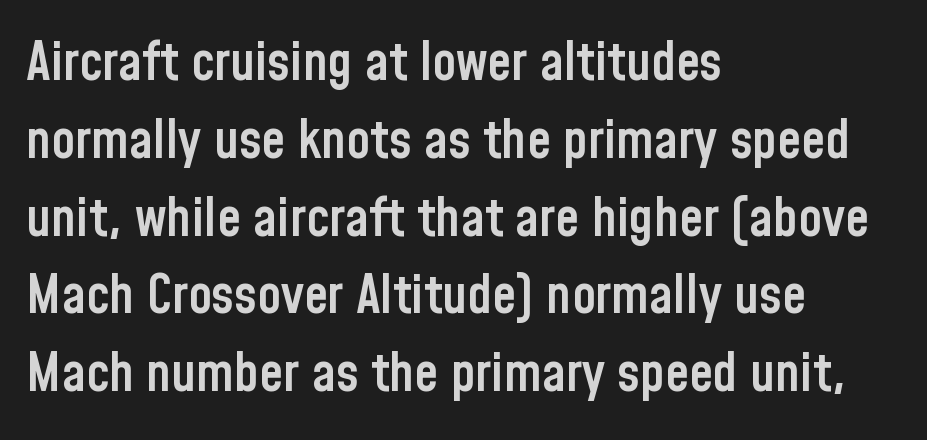
The image shows 54 px semibold, condensed sans-serif type, upright; set left-aligned, normal line spacing (1.44x), normal letter spacing, not underlined; low stroke contrast and a medium x-height.
